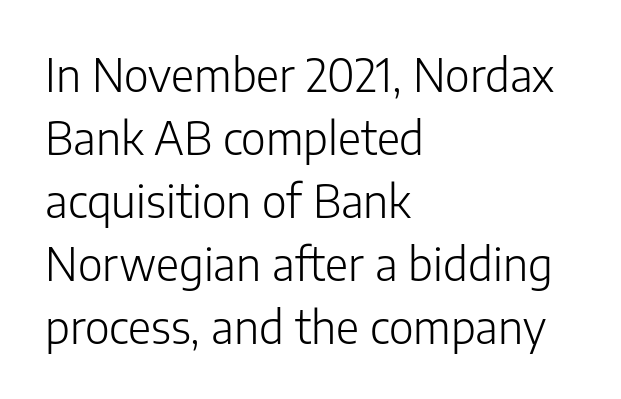
The image shows 45 px light sans-serif type, upright; set left-aligned, normal line spacing (1.4x), normal letter spacing, not underlined; low stroke contrast and a medium x-height.
